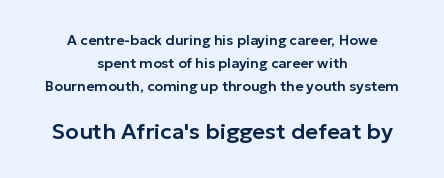
{"italic": "no", "underline": "no", "align": "center", "line_spacing": "normal", "line_spacing_ratio": 1.63, "letter_spacing": "normal", "letter_spacing_em": 0.0, "larger_block": "second", "size_ratio": 1.57, "glyph_px": 22}
